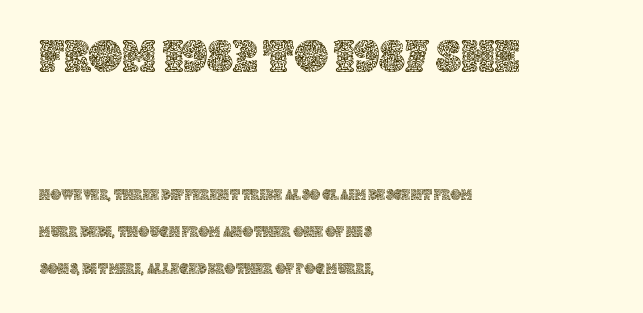
Lines of text with bare space underneath. The line-height multiplier appears high, well above default. It's the straight-up-and-down kind of type. Do the characters align in a grid? No, the font is proportional. Compared with a centered layout, this one pins lines to the left instead.
